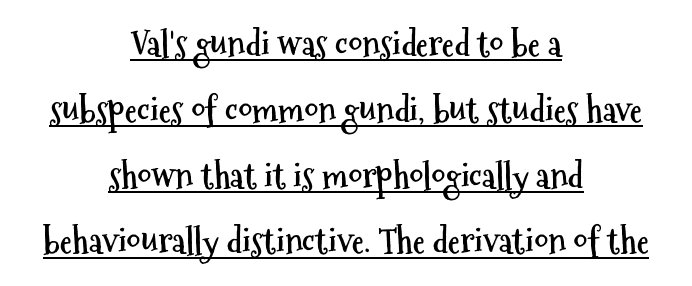
{"serif": "no", "italic": "no", "bold": "yes", "weight": "semibold", "width": "condensed", "stroke_contrast": "medium", "x_height": "medium", "monospaced": "no", "underline": "yes", "align": "center", "line_spacing_ratio": 1.88, "letter_spacing": "normal", "letter_spacing_em": 0.0, "glyph_px": 35}
